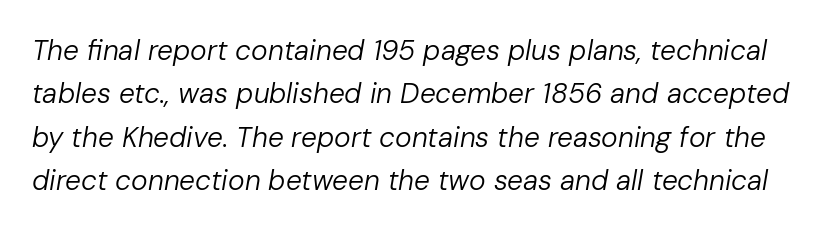
Q: Is the text bold? A: No.
Q: Is the text italic (slanted)? A: Yes, it leans right by about 10 degrees.
Q: Is the text underlined? A: No.
Q: Is the spacing between letters normal or unusually wide? A: Normal.
Q: Is the spacing between lines tight, normal or loose? A: Normal.
Q: Width (condensed, normal, or wide)? A: Normal.
Q: Stroke contrast? A: Low.
Q: x-height? A: Medium.
Q: Monospaced? A: No.
